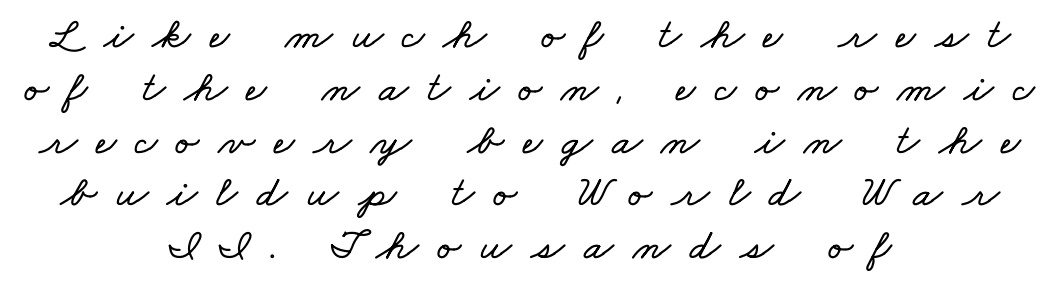
{"width": "wide", "stroke_contrast": "low", "x_height": "small", "monospaced": "no", "underline": "no", "align": "center", "line_spacing_ratio": 1.2, "letter_spacing": "wide", "letter_spacing_em": 0.43, "glyph_px": 44}
